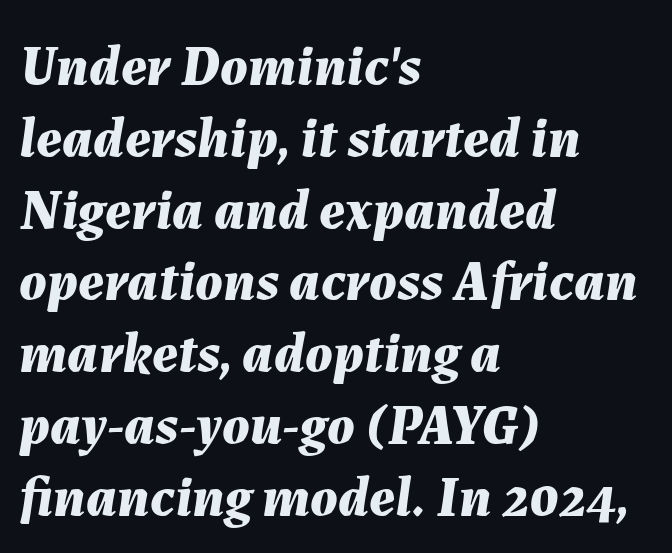
The image shows 57 px bold type, italic (leaning right); set left-aligned, normal line spacing (1.26x), normal letter spacing, not underlined; medium stroke contrast and a medium x-height.
